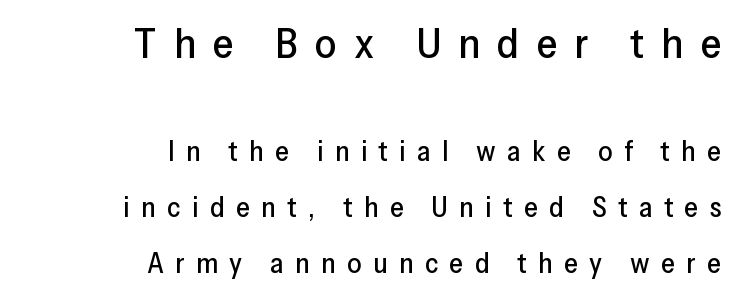
The image shows 42 px sans-serif type, upright; set right-aligned, loose line spacing (1.99x), unusually wide letter spacing (+0.41 em), not underlined; the first (top) block is 1.5x larger; low stroke contrast and a medium x-height.
